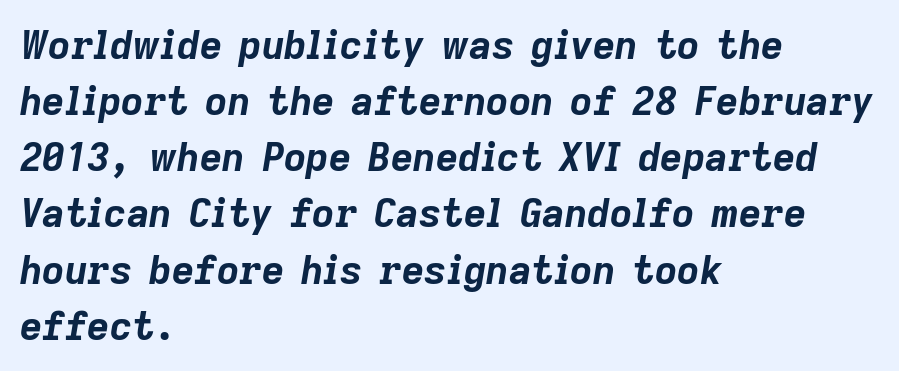
{"italic": "yes", "lean": "right", "slant_degrees": 9, "bold": "yes", "weight": "bold", "width": "normal", "stroke_contrast": "low", "x_height": "medium", "monospaced": "no", "underline": "no", "align": "left", "line_spacing": "normal", "line_spacing_ratio": 1.44, "letter_spacing": "normal", "letter_spacing_em": 0.0, "glyph_px": 39}
